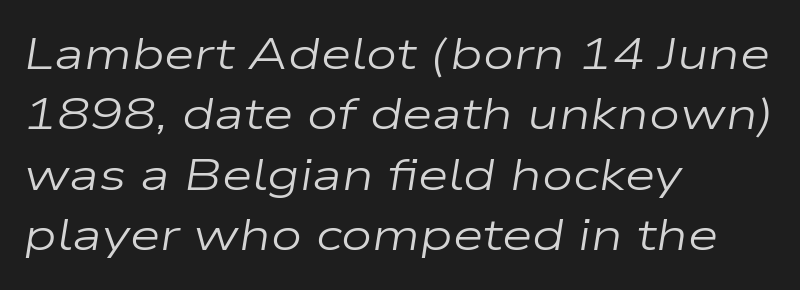
Q: Is the text bold? A: No.
Q: Is the text italic (slanted)? A: Yes, it leans right by about 9 degrees.
Q: Is the text underlined? A: No.
Q: How is the paragraph aligned? A: Left-aligned.
Q: Is the spacing between letters normal or unusually wide? A: Normal.
Q: Is the spacing between lines tight, normal or loose? A: Normal.
Q: Width (condensed, normal, or wide)? A: Wide.
Q: Stroke contrast? A: Low.
Q: x-height? A: Medium.
Q: Monospaced? A: No.
